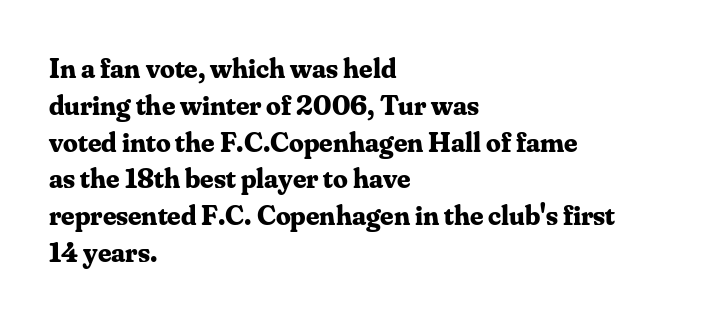
The image shows 29 px bold serif type, upright; set left-aligned, normal line spacing (1.27x), normal letter spacing, not underlined; medium stroke contrast and a small x-height.
